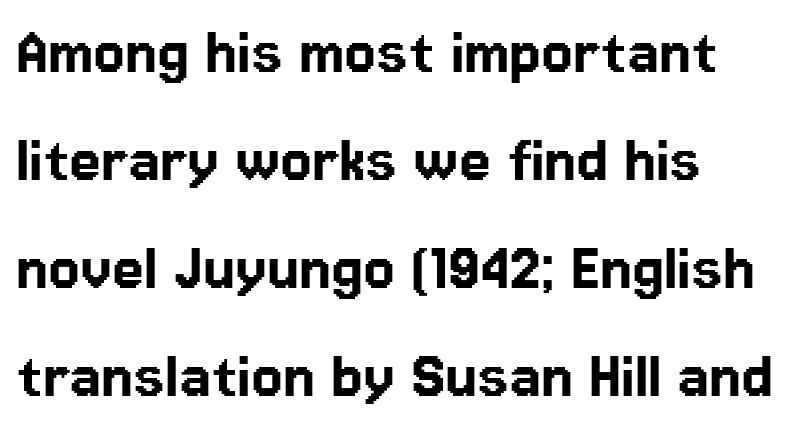
The typesetter chose a ragged-right arrangement here. A clean baseline with only descenders dipping below it. One glance says typical: line gaps are just what's usual. Note: no serifs on the glyphs. Looks like regular typesetting: each glyph gets only the width it needs. Tall strokes in this sample are plumb rather than angled.
